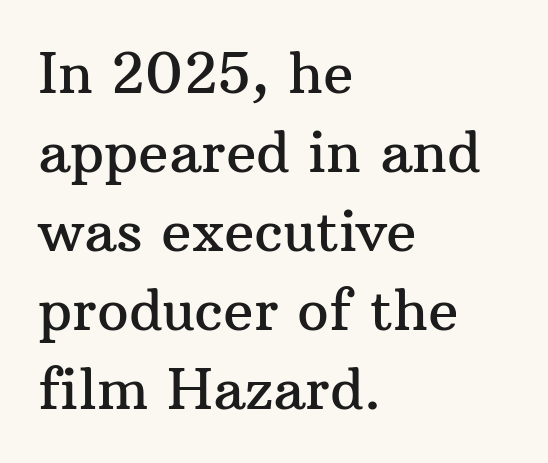
Q: Is the text italic (slanted)? A: No, it is upright.
Q: Is the typeface a serif or a sans-serif typeface? A: Serif.
Q: Is the text underlined? A: No.
Q: How is the paragraph aligned? A: Left-aligned.
Q: Is the spacing between letters normal or unusually wide? A: Normal.
Q: Is the spacing between lines tight, normal or loose? A: Normal.
Q: Width (condensed, normal, or wide)? A: Normal.
Q: Stroke contrast? A: Medium.
Q: x-height? A: Medium.
Q: Monospaced? A: No.
